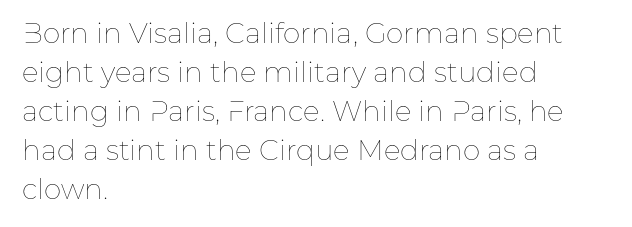
In terms of leading, this rendering sits right in the middle. One-word summary of the alignment: left. Compared with a typical body face, this is equally light or lighter still. A typesetter would call this proportional, since set widths differ per character. When letters stand straight like this, we call the style roman or upright.
